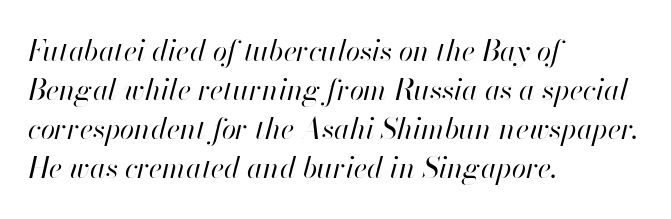
Glance below the letters and you will spot only blank space. Horizontally, the lines are justified to the leading edge only. When letters slant like this, we call the style italic. The rows are spaced the way most documents space them. This is not heavy type; no bold has been used. Letter spacing: default.
